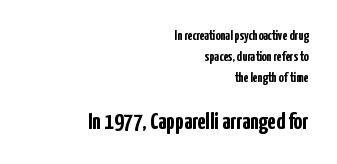
It's the straight-up-and-down kind of type. In terms of letterspacing, this is plain default setting. The typesetter chose a ragged-left arrangement here. Chunky letters — that's bold for sure. Notice how descenders clear the ascenders below comfortably — that's standard leading. Type size steps up from the first block to the second.
